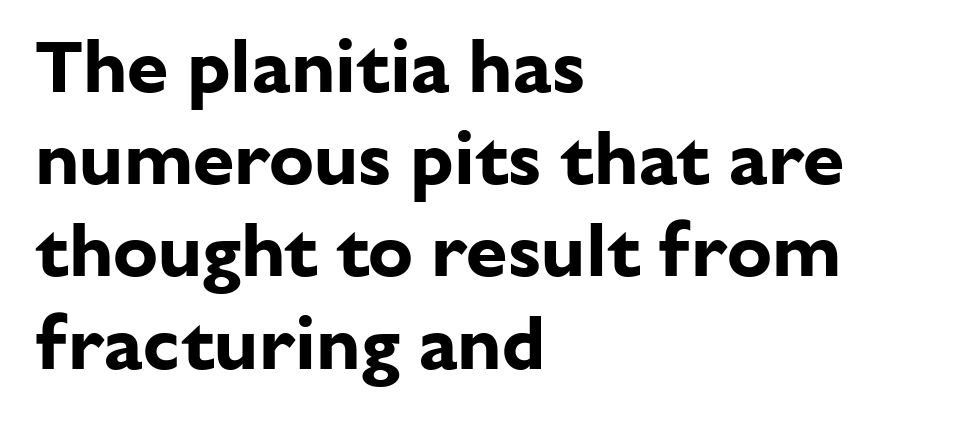
The image shows 75 px bold sans-serif type, upright; set left-aligned, line spacing 1.23x, normal letter spacing, not underlined; low stroke contrast and a medium x-height.
